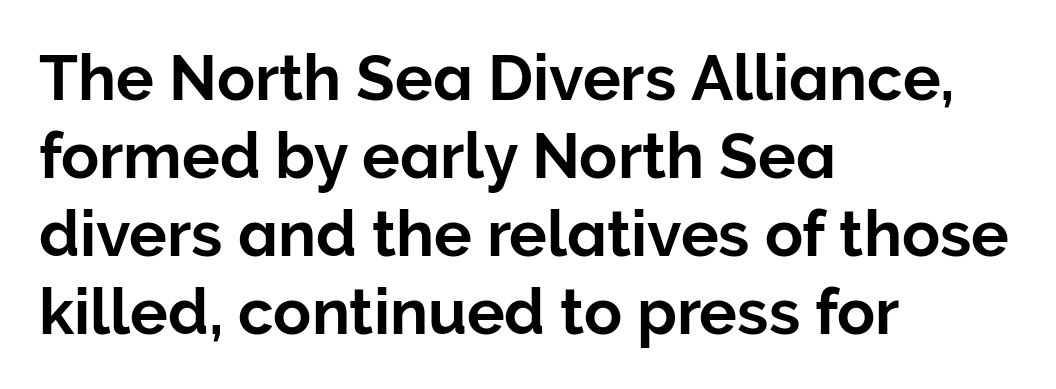
Q: Is the text italic (slanted)? A: No, it is upright.
Q: Is the typeface a serif or a sans-serif typeface? A: Sans-serif.
Q: Is the text underlined? A: No.
Q: How is the paragraph aligned? A: Left-aligned.
Q: Is the spacing between letters normal or unusually wide? A: Normal.
Q: Width (condensed, normal, or wide)? A: Normal.
Q: Stroke contrast? A: Low.
Q: x-height? A: Medium.
Q: Monospaced? A: No.
